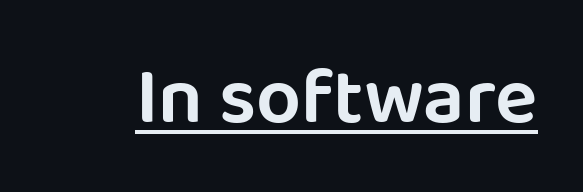
Spacing verdict: proportional, widths tailored to each character. The lettering holds an erect, upright posture throughout. The passage shown has conventional tracking throughout. This is sans-serif lettering, the kind often seen on screens and signage.
